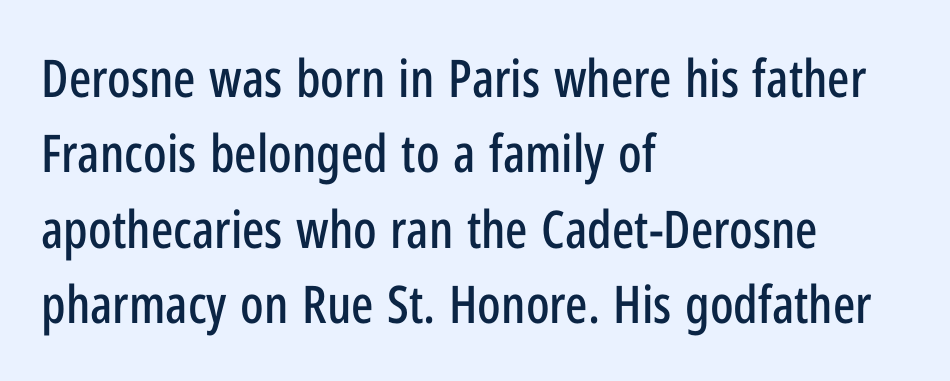
{"serif": "no", "italic": "no", "width": "condensed", "stroke_contrast": "low", "x_height": "medium", "monospaced": "no", "underline": "no", "align": "left", "line_spacing": "normal", "line_spacing_ratio": 1.45, "letter_spacing": "normal", "letter_spacing_em": 0.0, "glyph_px": 52}
